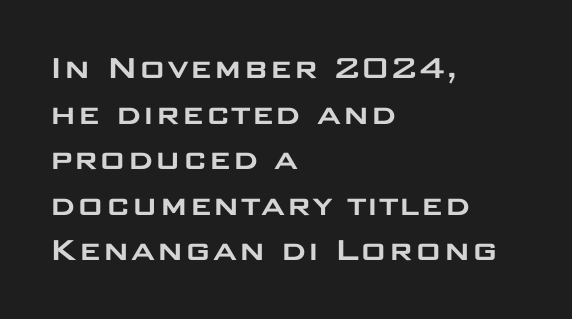
Q: Is the text italic (slanted)? A: No, it is upright.
Q: Is the typeface a serif or a sans-serif typeface? A: Sans-serif.
Q: Is the text underlined? A: No.
Q: How is the paragraph aligned? A: Left-aligned.
Q: Is the spacing between letters normal or unusually wide? A: Normal.
Q: Width (condensed, normal, or wide)? A: Wide.
Q: Stroke contrast? A: Low.
Q: x-height? A: Large.
Q: Monospaced? A: No.
